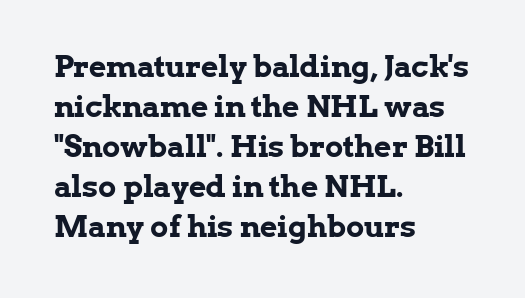
The image shows 30 px bold serif type, upright; set left-aligned, normal line spacing (1.33x), normal letter spacing, not underlined; low stroke contrast and a medium x-height.
